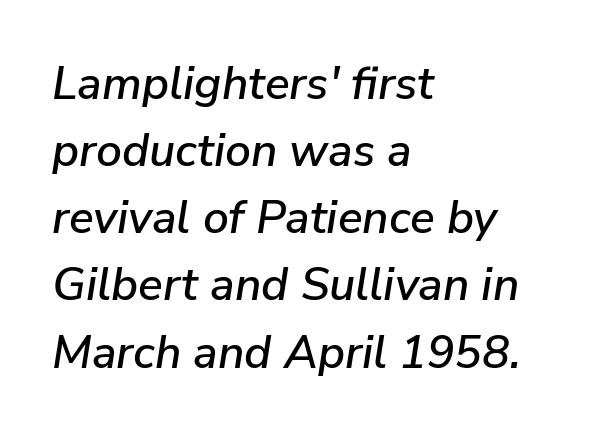
The image shows 46 px text type, italic (leaning right); set left-aligned, normal line spacing (1.46x), normal letter spacing, not underlined; low stroke contrast and a medium x-height.
